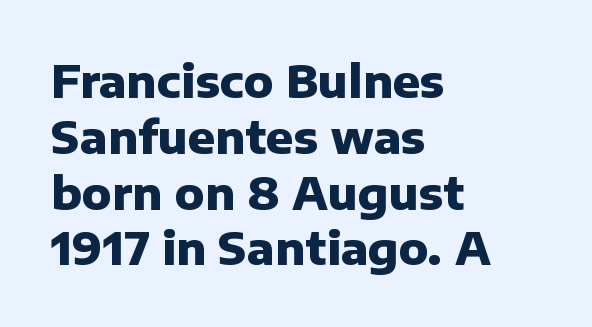
Strokes here are thick enough to call this a true bold. The typography opts for an upright posture over an oblique one. Is this a fixed-width face? No — the glyphs have proportional, varying widths. The space directly below the letters is spotless. Casual observation: everything's shoved over to the left. These lines are composed in type without serifs.
